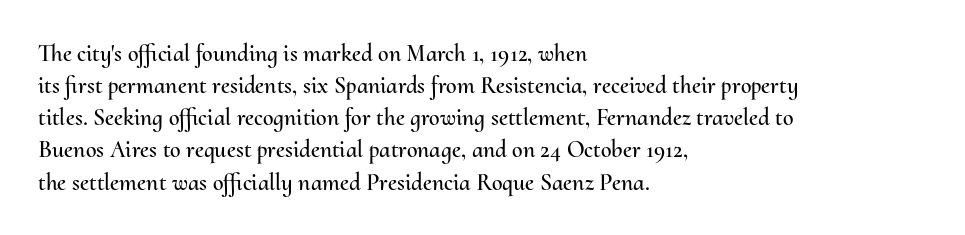
{"italic": "no", "underline": "no", "align": "left", "line_spacing": "normal", "line_spacing_ratio": 1.34, "letter_spacing": "normal", "letter_spacing_em": 0.0, "glyph_px": 24}
